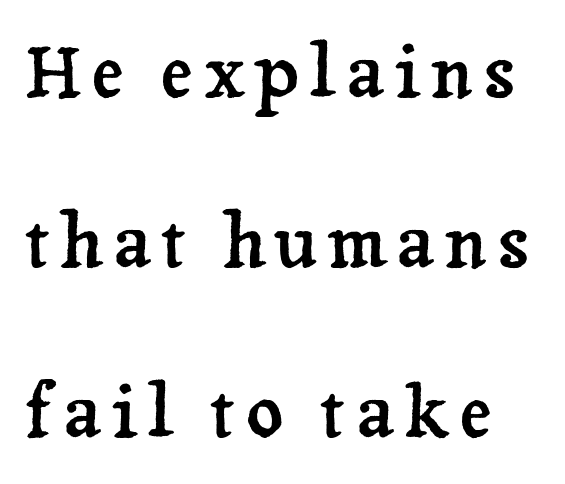
Posture: vertical. Each letter keeps its own natural width here, so spacing adapts to shape. Horizontal bands of white between lines are thick stripes. Does the type have serifs? Yes, each stem ends in a small foot. Any mark beneath the type? The region is blank.
